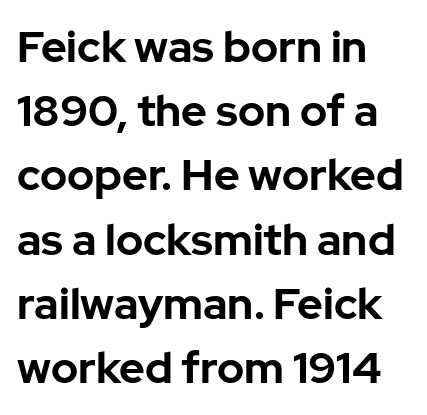
These lines carry a lot of weight — the face is fully bold. These lines sit exactly where default settings would place them. Type without underlining. This is roman type, the default non-slanted kind. Nothing sits at the stroke ends, so this counts as sans-serif. Line beginnings align vertically; line endings do not.
